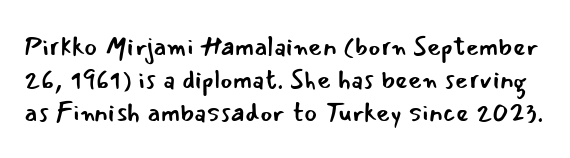
Q: Is the text bold? A: No.
Q: Is the text italic (slanted)? A: No, it is upright.
Q: Is the text underlined? A: No.
Q: Is the spacing between letters normal or unusually wide? A: Normal.
